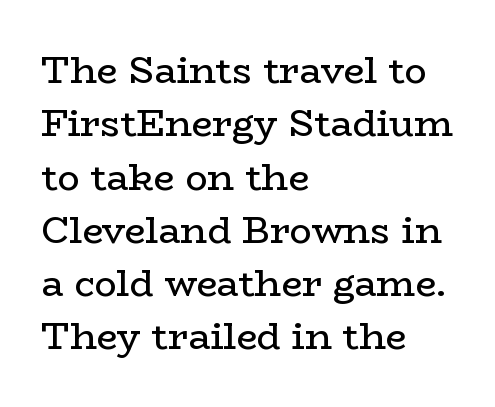
The image shows 37 px regular-weight, wide serif type, upright; set left-aligned, normal line spacing (1.44x), normal letter spacing, not underlined; low stroke contrast and a medium x-height.
